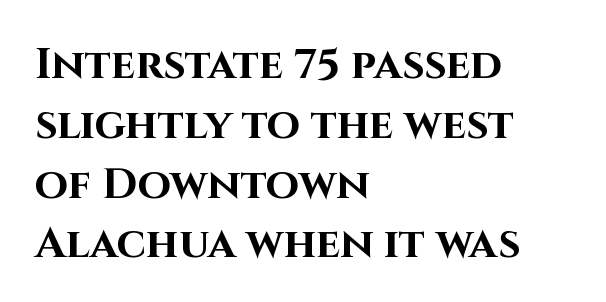
{"serif": "no", "italic": "no", "bold": "yes", "weight": "bold", "width": "normal", "stroke_contrast": "high", "x_height": "large", "monospaced": "no", "underline": "no", "align": "left", "line_spacing": "normal", "line_spacing_ratio": 1.39, "letter_spacing": "normal", "letter_spacing_em": 0.0, "glyph_px": 43}
